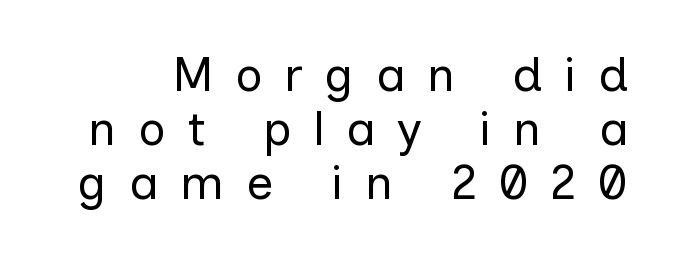
{"serif": "no", "italic": "no", "bold": "no", "weight": "regular", "width": "normal", "stroke_contrast": "low", "x_height": "medium", "monospaced": "no", "underline": "no", "line_spacing": "tight", "line_spacing_ratio": 1.12, "letter_spacing": "wide", "letter_spacing_em": 0.45, "glyph_px": 48}
